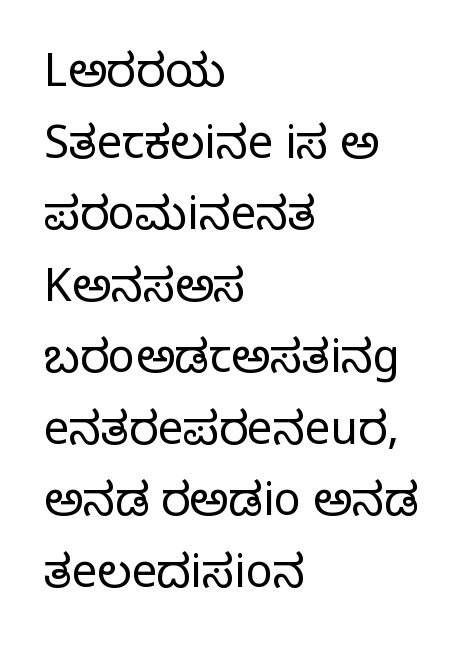
{"serif": "yes", "italic": "no", "bold": "no", "weight": "regular", "width": "normal", "stroke_contrast": "low", "x_height": "large", "monospaced": "no", "underline": "no", "align": "left", "line_spacing": "normal", "line_spacing_ratio": 1.59, "letter_spacing": "normal", "letter_spacing_em": 0.0, "glyph_px": 45}
